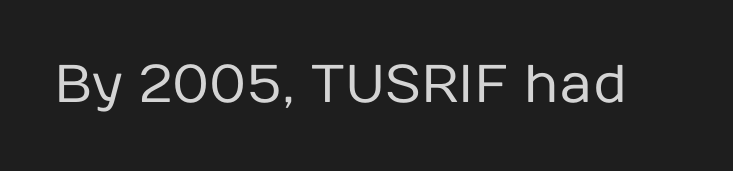
The image shows 53 px regular-weight sans-serif type, upright; set normal letter spacing, not underlined; low stroke contrast and a medium x-height.
